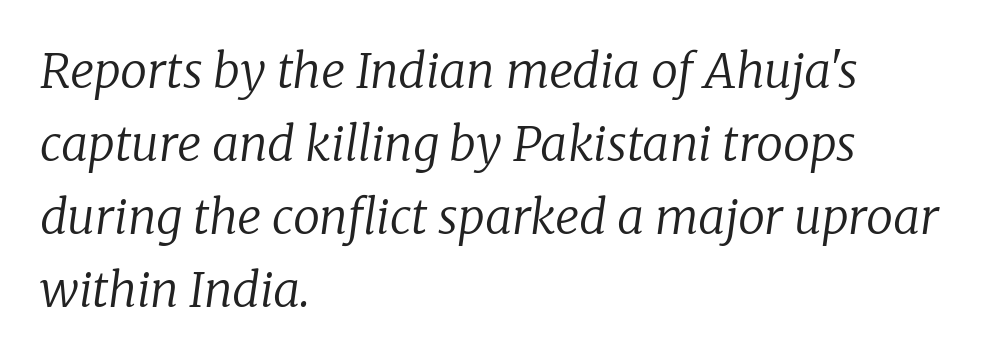
The image shows 48 px regular-weight serif type, italic (leaning right); set left-aligned, normal line spacing (1.52x), normal letter spacing, not underlined; low stroke contrast and a medium x-height.
